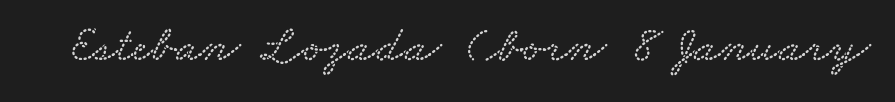
The image shows 51 px wide type; set normal letter spacing, not underlined; low stroke contrast and a small x-height.
